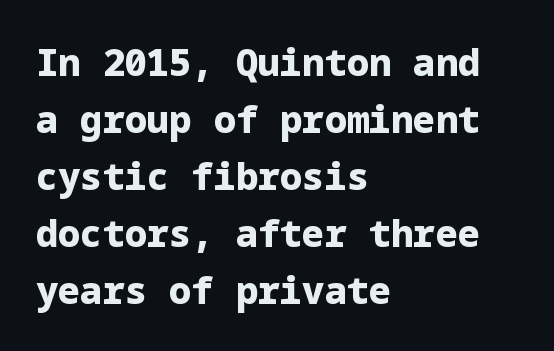
The image shows 37 px heavy sans-serif type, upright; set left-aligned, normal line spacing (1.54x), normal letter spacing, not underlined; low stroke contrast and a medium x-height.
